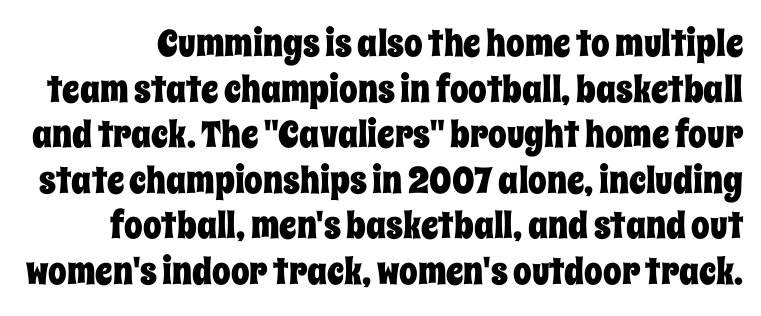
Q: Is the text italic (slanted)? A: No, it is upright.
Q: Is the text underlined? A: No.
Q: Is the spacing between letters normal or unusually wide? A: Normal.
Q: Width (condensed, normal, or wide)? A: Condensed.
Q: Stroke contrast? A: Low.
Q: x-height? A: Large.
Q: Monospaced? A: No.
